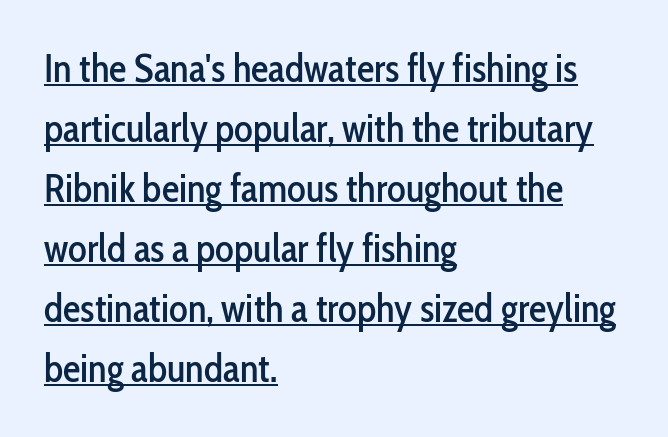
Characters remain perfectly vertical along every line. These lines are set flush left with a ragged right edge. Proportional: the letters do not fall into vertical columns. This sample carries an underscore along the baseline area. The space between consecutive lines is moderate. Type style note: lacks serifs.
